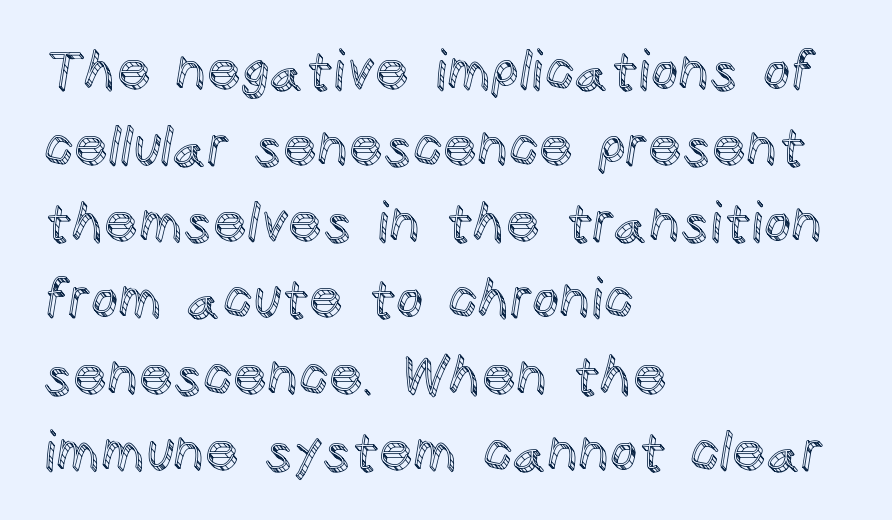
{"width": "normal", "x_height": "large", "monospaced": "no", "underline": "no", "align": "left", "line_spacing": "normal", "line_spacing_ratio": 1.41, "letter_spacing": "normal", "letter_spacing_em": 0.0, "glyph_px": 54}
